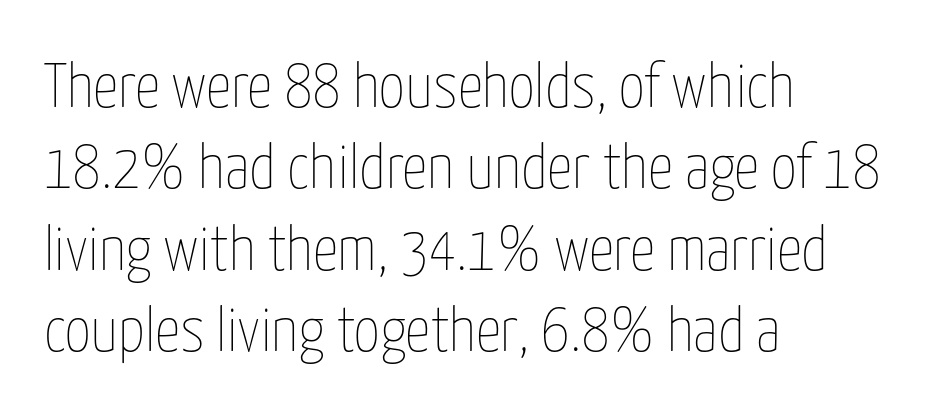
This is roman type, the default non-slanted kind. Varying glyph widths throughout — classic text-font behaviour. Is the block centered? No — it sits flush against the left margin. Heft: none added — not bold.
